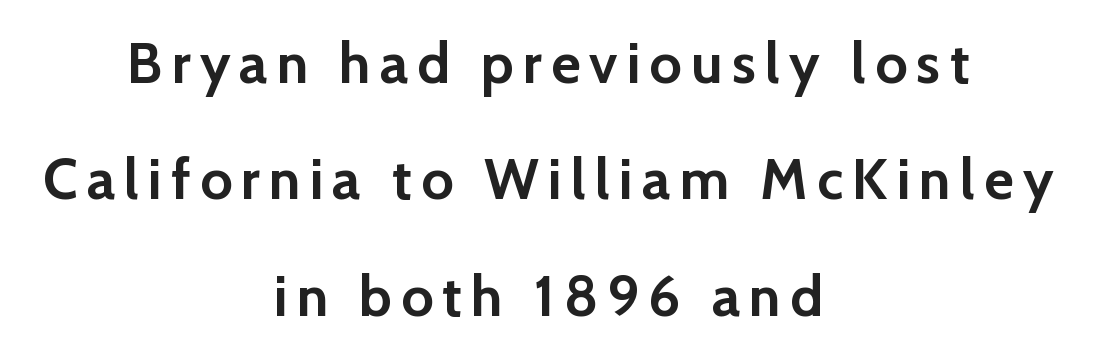
{"serif": "no", "italic": "no", "bold": "yes", "weight": "semibold", "width": "normal", "stroke_contrast": "low", "x_height": "medium", "monospaced": "no", "underline": "no", "align": "center", "line_spacing": "loose", "line_spacing_ratio": 2.04, "glyph_px": 57}
